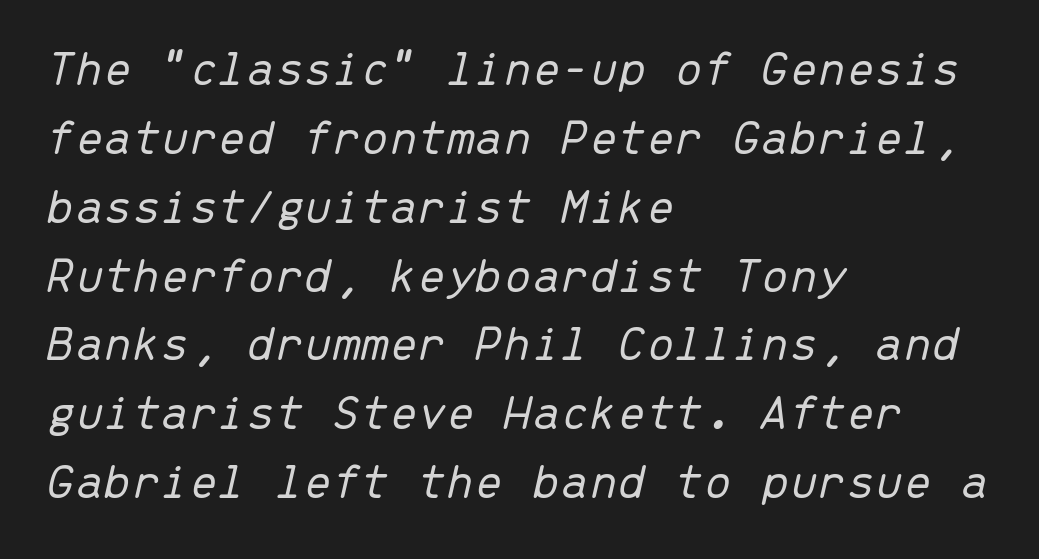
Counters stay open thanks to moderate or lighter strokes. Is there much room between lines? A standard amount, neither cramped nor airy. Decoration check: the copy has no underline. Each letter, wide or thin by design, is forced into the same width here. Italic: yes, the glyphs are oblique. Short note: letters normally spaced.
